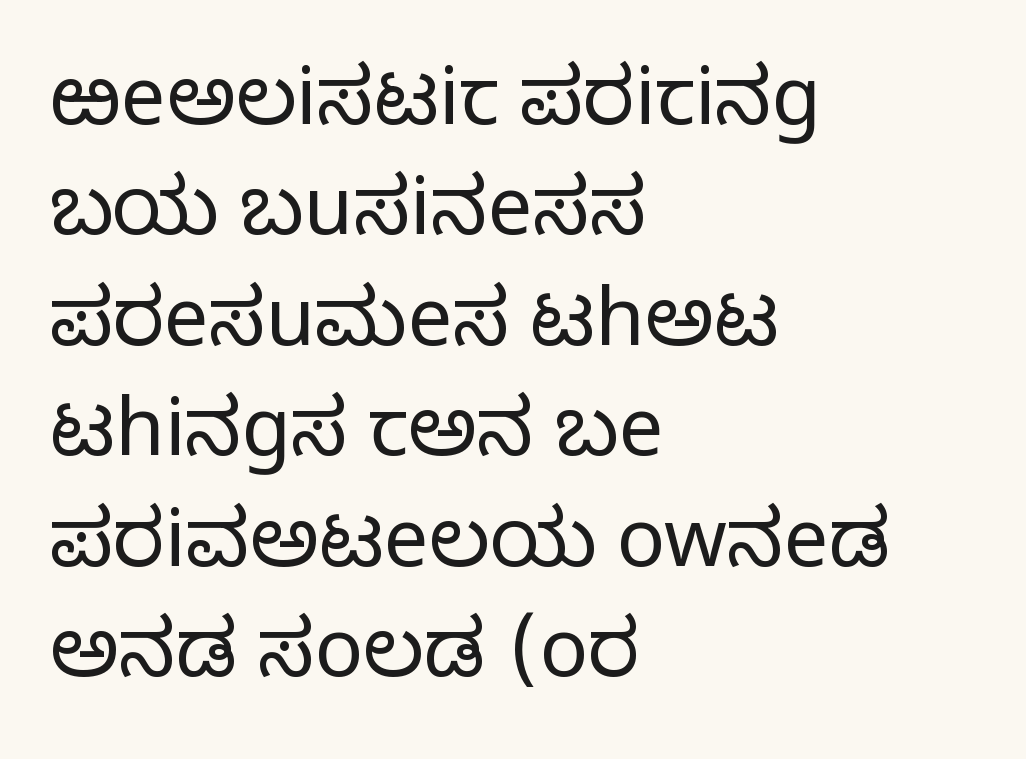
{"serif": "no", "italic": "no", "bold": "no", "weight": "light", "width": "normal", "stroke_contrast": "low", "x_height": "medium", "monospaced": "no", "underline": "no", "align": "left", "line_spacing": "normal", "line_spacing_ratio": 1.38, "letter_spacing": "normal", "letter_spacing_em": 0.0, "glyph_px": 80}
